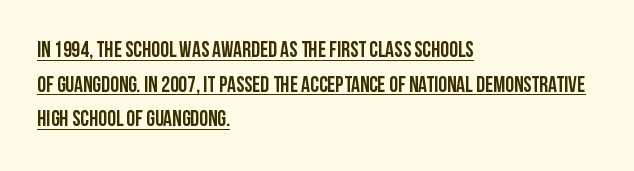
Q: Is the text italic (slanted)? A: No, it is upright.
Q: Is the text underlined? A: Yes.
Q: How is the paragraph aligned? A: Left-aligned.
Q: Is the spacing between letters normal or unusually wide? A: Normal.
Q: Is the spacing between lines tight, normal or loose? A: Normal.
